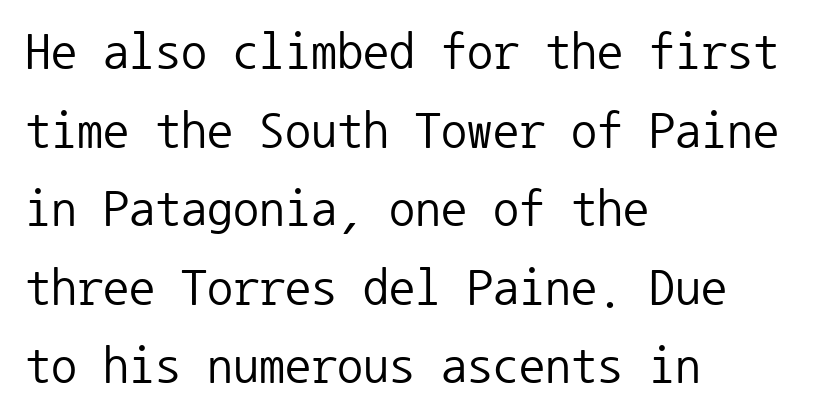
Observe the absence of serifs on each vertical stroke in this sample. The type is set solid horizontally, with unmodified tracking. On a weight scale, this lands at 450 or below. These lines were composed using upright roman letters.
